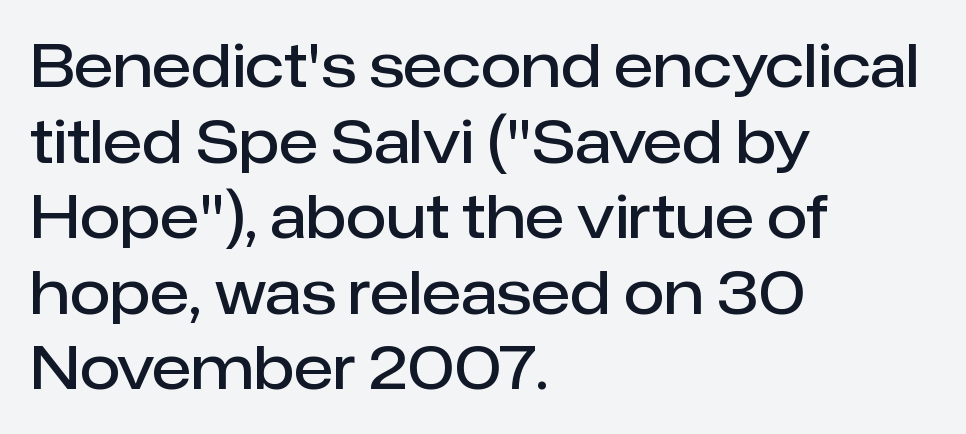
Q: Is the text bold? A: Semi-bold.
Q: Is the text italic (slanted)? A: No, it is upright.
Q: Is the typeface a serif or a sans-serif typeface? A: Sans-serif.
Q: Is the text underlined? A: No.
Q: How is the paragraph aligned? A: Left-aligned.
Q: Is the spacing between letters normal or unusually wide? A: Normal.
Q: Is the spacing between lines tight, normal or loose? A: Normal.
Q: Width (condensed, normal, or wide)? A: Normal.
Q: Stroke contrast? A: Low.
Q: x-height? A: Medium.
Q: Monospaced? A: No.
